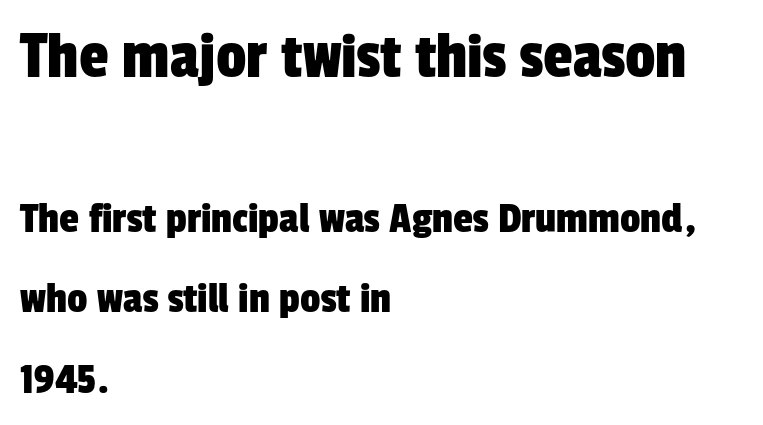
{"serif": "no", "width": "condensed", "stroke_contrast": "low", "x_height": "medium", "monospaced": "no", "underline": "no", "align": "left", "line_spacing_ratio": 1.79, "letter_spacing": "normal", "letter_spacing_em": 0.0, "larger_block": "first", "size_ratio": 1.49, "glyph_px": 67}
